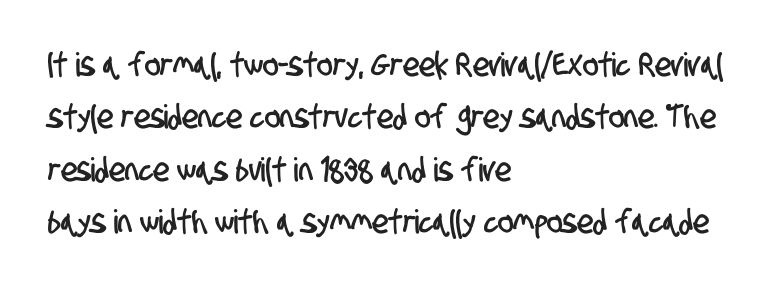
Q: Is the typeface a serif or a sans-serif typeface? A: Sans-serif.
Q: Is the text underlined? A: No.
Q: How is the paragraph aligned? A: Left-aligned.
Q: Is the spacing between letters normal or unusually wide? A: Normal.
Q: Is the spacing between lines tight, normal or loose? A: Normal.
Q: Width (condensed, normal, or wide)? A: Condensed.
Q: Stroke contrast? A: Low.
Q: x-height? A: Large.
Q: Monospaced? A: No.
